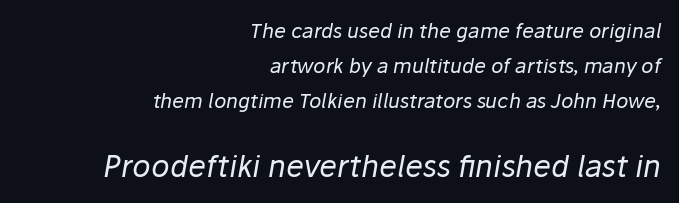
Q: Is the text bold? A: No.
Q: Is the text italic (slanted)? A: Yes, it leans right by about 10 degrees.
Q: Is the text underlined? A: No.
Q: How is the paragraph aligned? A: Right-aligned.
Q: Is the spacing between letters normal or unusually wide? A: Normal.
Q: Which block of text is set in a larger size, the first (top) or the second (bottom)? A: The second (bottom) one.
Q: Width (condensed, normal, or wide)? A: Normal.
Q: Stroke contrast? A: Low.
Q: x-height? A: Medium.
Q: Monospaced? A: No.
